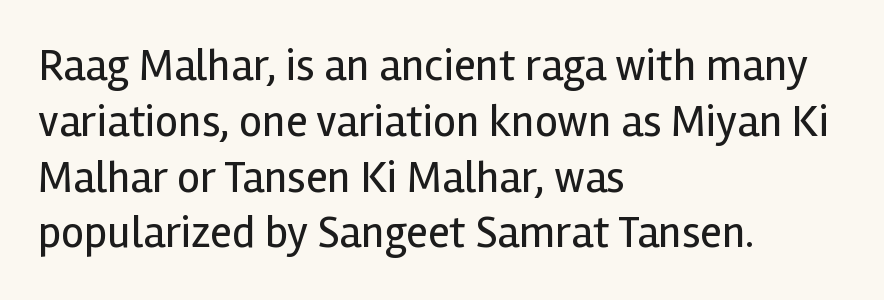
The image shows 45 px regular-weight sans-serif type, upright; set left-aligned, line spacing 1.24x, normal letter spacing, not underlined; a medium x-height.
